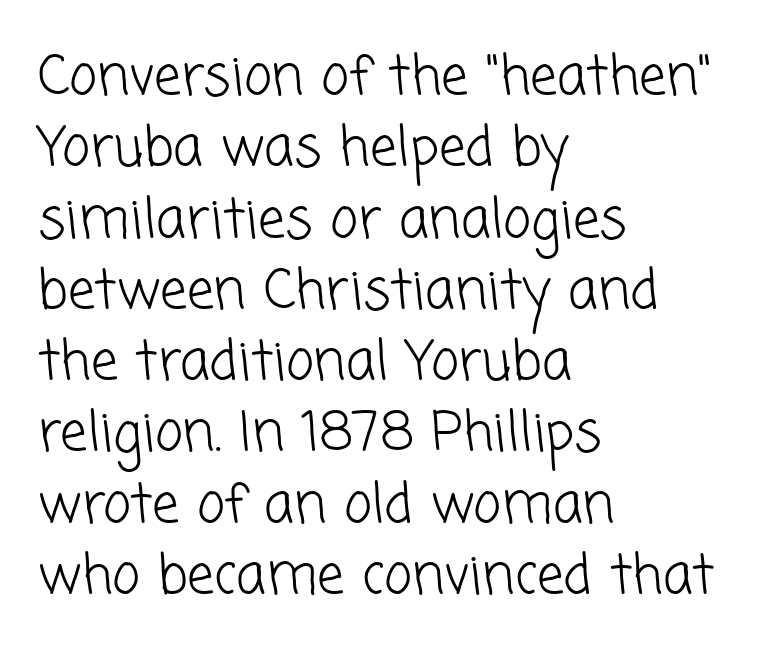
{"serif": "no", "bold": "no", "weight": "light", "width": "normal", "stroke_contrast": "low", "x_height": "medium", "monospaced": "no", "underline": "no", "align": "left", "line_spacing": "normal", "line_spacing_ratio": 1.32, "letter_spacing": "normal", "letter_spacing_em": 0.0, "glyph_px": 54}
